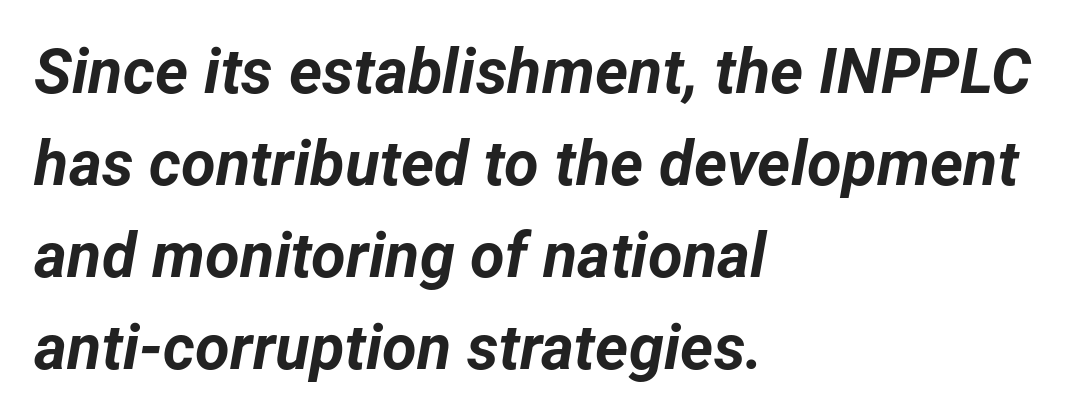
{"italic": "yes", "lean": "right", "slant_degrees": 12, "bold": "yes", "weight": "bold", "width": "normal", "stroke_contrast": "low", "x_height": "medium", "monospaced": "no", "underline": "no", "align": "left", "line_spacing": "normal", "line_spacing_ratio": 1.46, "letter_spacing": "normal", "letter_spacing_em": 0.0, "glyph_px": 63}
